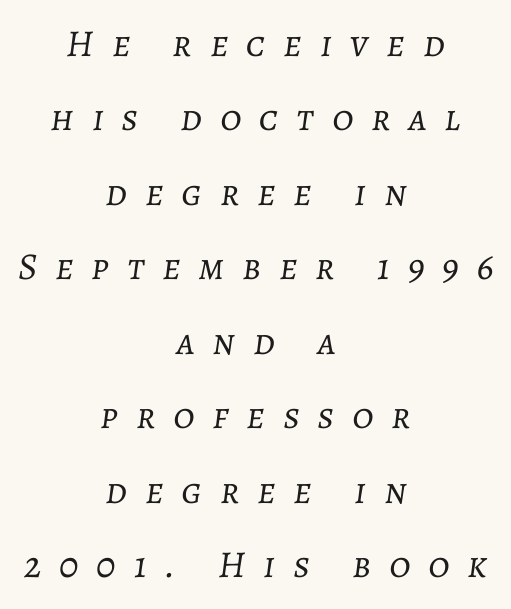
Q: Is the text bold? A: No.
Q: Is the text italic (slanted)? A: Yes, it leans right by about 7 degrees.
Q: Is the text underlined? A: No.
Q: How is the paragraph aligned? A: Centered.
Q: Is the spacing between letters normal or unusually wide? A: Unusually wide.
Q: Is the spacing between lines tight, normal or loose? A: Loose.
Q: Width (condensed, normal, or wide)? A: Normal.
Q: Stroke contrast? A: Low.
Q: x-height? A: Medium.
Q: Monospaced? A: No.
